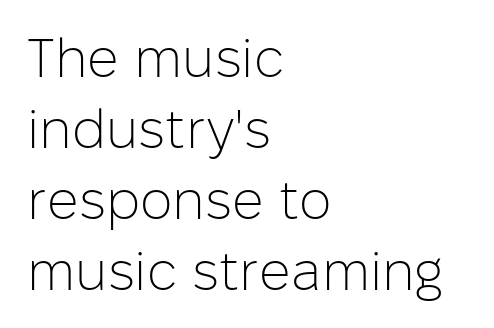
This is the regular roman posture of the typeface. The lines sit at an ordinary, default distance from one another. Quick note: underline off. The face used here is a sans, in the tradition of grotesques and geometrics. The passage shown is not bold in any degree. The passage shown is typed in a proportional face where columns would drift.
